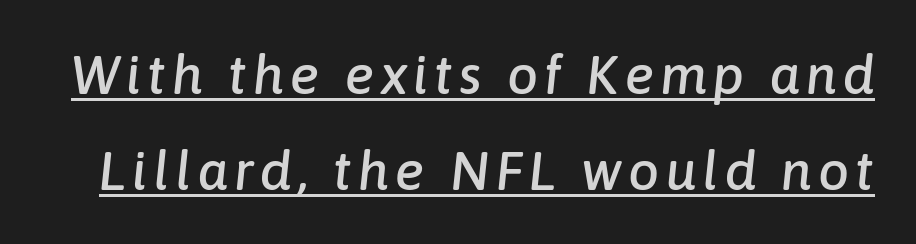
The image shows 55 px text type, italic (leaning right); set line spacing 1.74x, underlined; low stroke contrast and a medium x-height.
